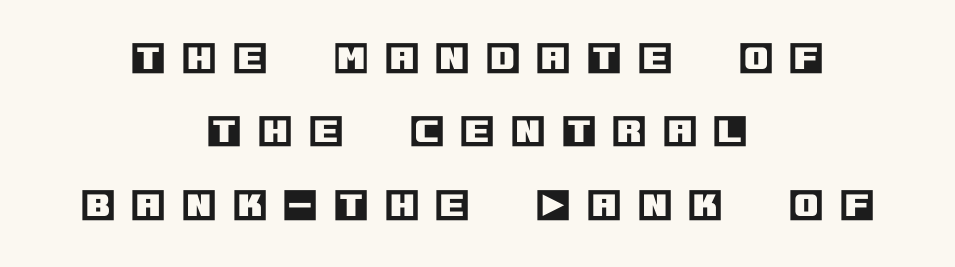
The image shows 35 px text type, upright; set centered, loose line spacing (2.1x), unusually wide letter spacing (+0.47 em), not underlined; a large x-height.
